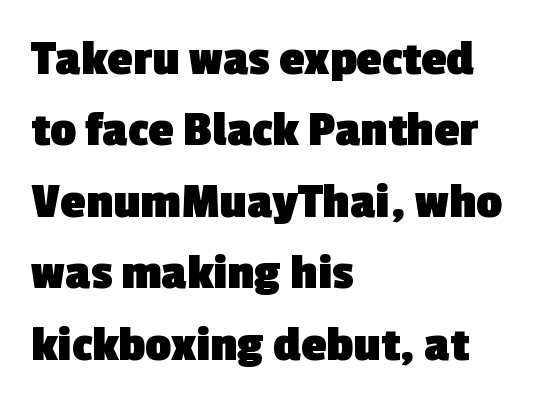
Q: Is the text bold? A: Yes.
Q: Is the typeface a serif or a sans-serif typeface? A: Sans-serif.
Q: Is the text underlined? A: No.
Q: How is the paragraph aligned? A: Left-aligned.
Q: Is the spacing between letters normal or unusually wide? A: Normal.
Q: Is the spacing between lines tight, normal or loose? A: Normal.
Q: Width (condensed, normal, or wide)? A: Normal.
Q: x-height? A: Medium.
Q: Monospaced? A: No.
